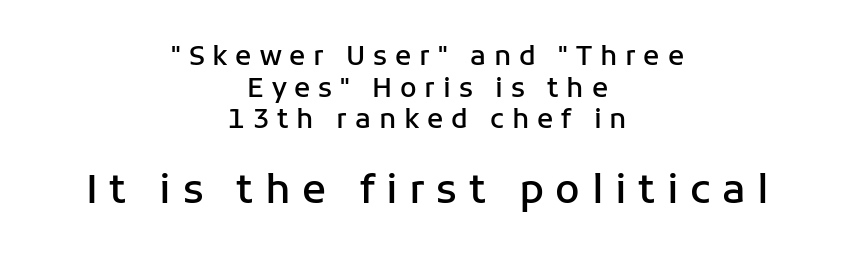
The image shows 40 px semibold sans-serif type, upright; set centered, line spacing 1.17x, unusually wide letter spacing (+0.29 em), not underlined; the second (bottom) block is 1.48x larger; low stroke contrast and a medium x-height.
